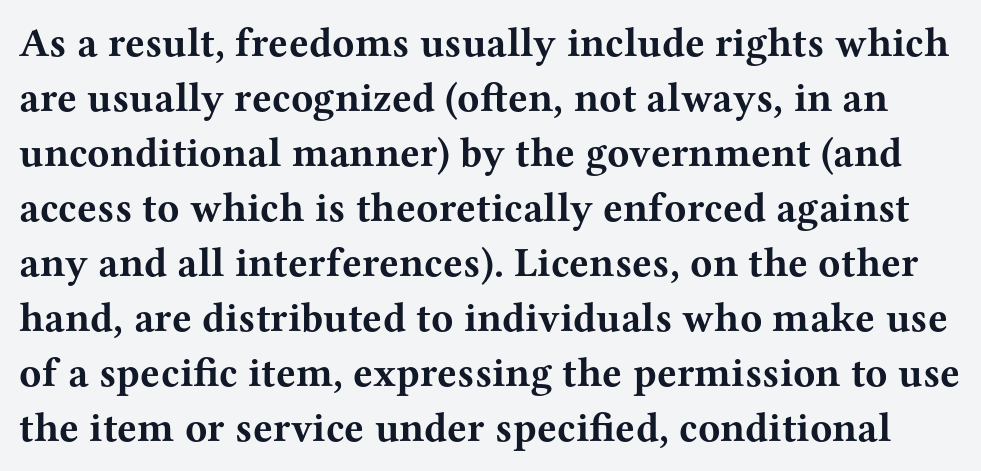
The image shows 41 px bold, wide serif type, upright; set normal line spacing (1.34x), normal letter spacing, not underlined; medium stroke contrast and a medium x-height.
